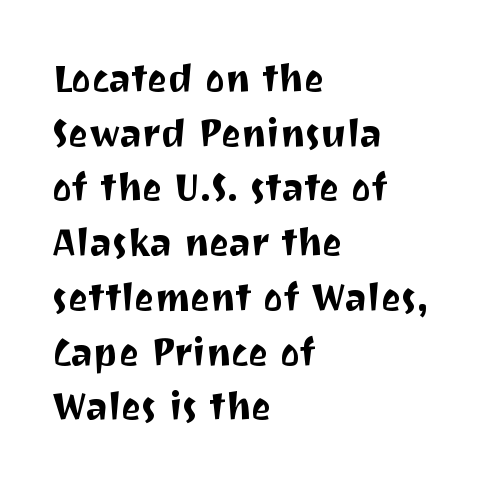
The image shows 38 px sans-serif type, upright; set left-aligned, normal line spacing (1.44x), normal letter spacing, not underlined; medium stroke contrast and a medium x-height.
